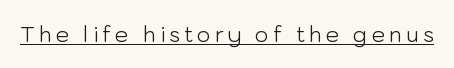
Q: Is the text bold? A: No.
Q: Is the text italic (slanted)? A: No, it is upright.
Q: Is the text underlined? A: Yes.
Q: Is the spacing between letters normal or unusually wide? A: Unusually wide.
